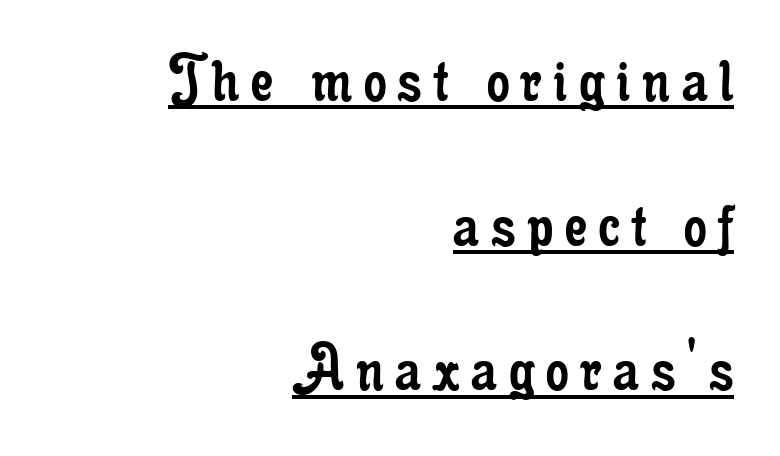
The image shows 72 px regular-weight, condensed serif type, upright; set right-aligned, loose line spacing (2.01x), underlined; low stroke contrast and a small x-height.
